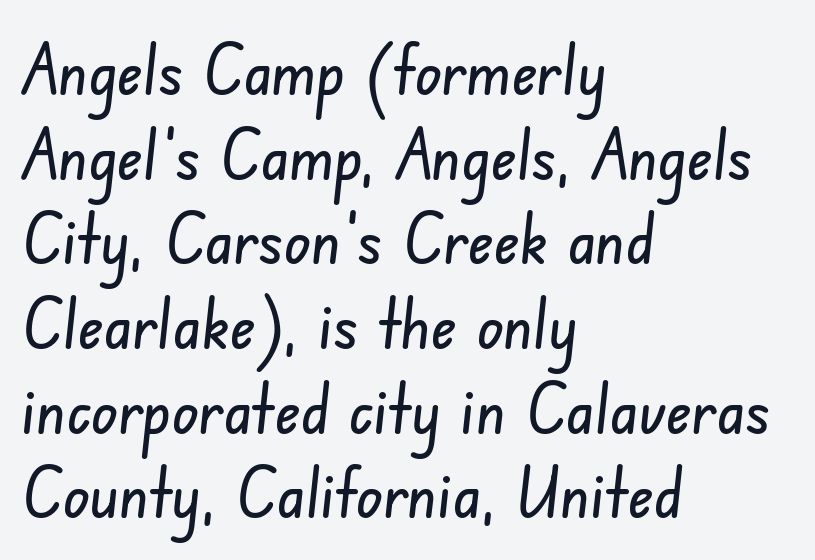
Descender tails drop into unmarked territory. Varying glyph widths throughout — classic text-font behaviour. Each letter's strokes conclude bluntly, with no projecting serifs. Characters follow at the spacing the type designer built in. The rag falls on the right side of this text block.
